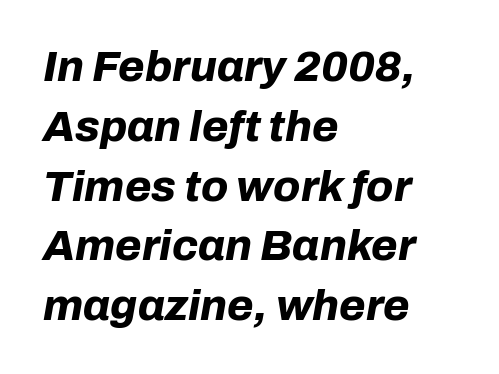
Baseline-to-baseline distance is the conventional proportion of letter height. Layout note: lines flush left. Slant detected: the letters are inclined. The typesetting leans heavy: a genuine bold. Spacing between characters is what you'd get straight out of the box.
